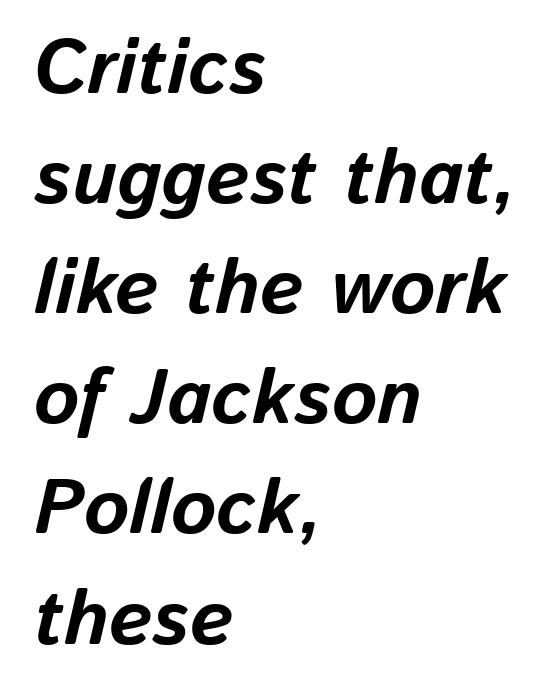
The image shows 77 px bold type, italic (leaning right); set left-aligned, normal line spacing (1.43x), normal letter spacing, not underlined; low stroke contrast and a medium x-height.
